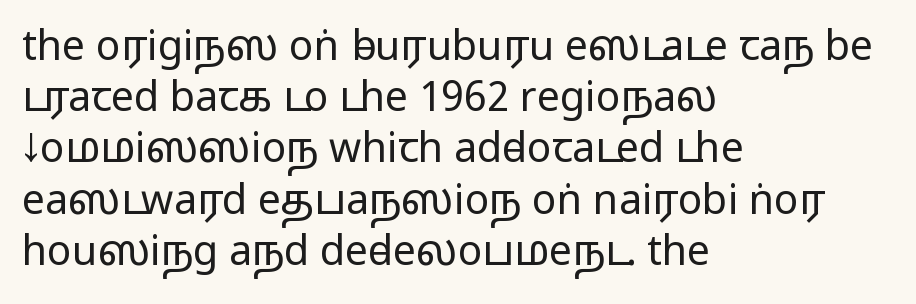
{"serif": "no", "italic": "no", "width": "wide", "stroke_contrast": "medium", "monospaced": "no", "underline": "no", "align": "left", "line_spacing": "normal", "line_spacing_ratio": 1.25, "letter_spacing": "normal", "letter_spacing_em": 0.0, "glyph_px": 41}
